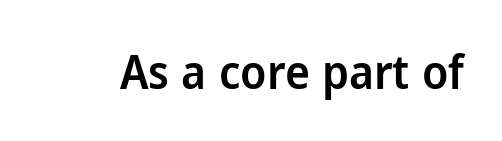
The image shows 47 px semibold sans-serif type, upright; set normal letter spacing, not underlined; low stroke contrast and a medium x-height.
